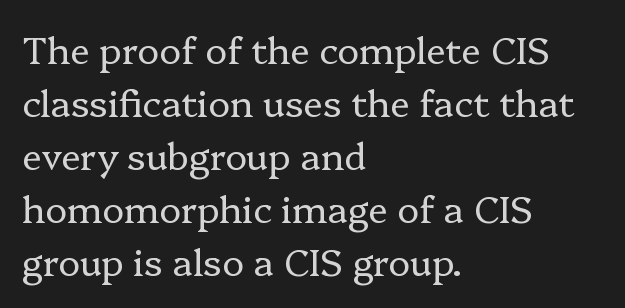
The image shows 37 px regular-weight serif type, upright; set left-aligned, normal line spacing (1.43x), normal letter spacing, not underlined; low stroke contrast and a medium x-height.
